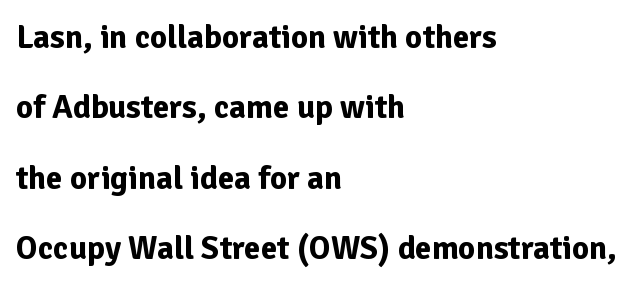
Check the space under the baseline: it is left empty. The letterforms sit shoulder to shoulder at normal distance. I'd describe the lettering as bold — thick and assertive. What's the leading like? Stretched, with rows far apart. Teacher's note: observe the even left margin — that is flush-left alignment. What kind of face is this? One without serifs — a sans.
